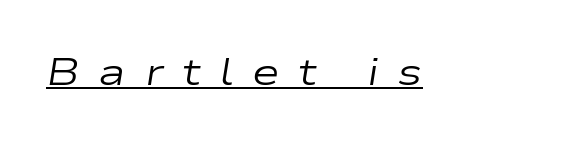
{"italic": "yes", "lean": "right", "slant_degrees": 9, "bold": "no", "weight": "regular", "width": "wide", "stroke_contrast": "low", "x_height": "medium", "monospaced": "no", "underline": "yes", "letter_spacing": "wide", "letter_spacing_em": 0.49, "glyph_px": 38}
